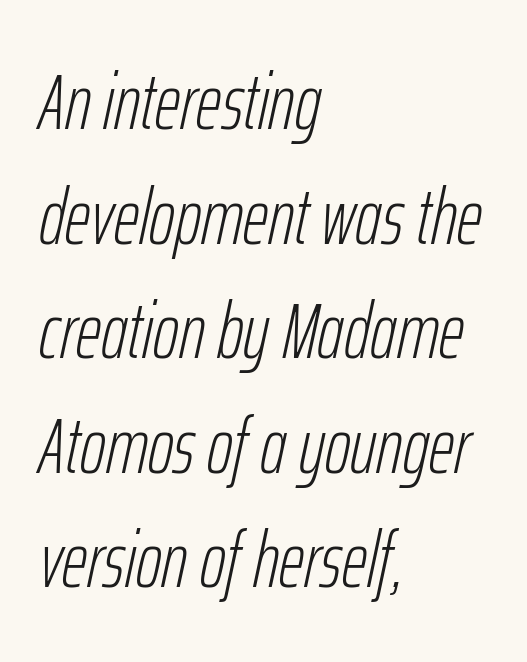
Q: Is the text bold? A: No.
Q: Is the text italic (slanted)? A: Yes, it leans right by about 12 degrees.
Q: Is the text underlined? A: No.
Q: How is the paragraph aligned? A: Left-aligned.
Q: Is the spacing between letters normal or unusually wide? A: Normal.
Q: Is the spacing between lines tight, normal or loose? A: Normal.
Q: Width (condensed, normal, or wide)? A: Condensed.
Q: Stroke contrast? A: Low.
Q: x-height? A: Medium.
Q: Monospaced? A: No.
